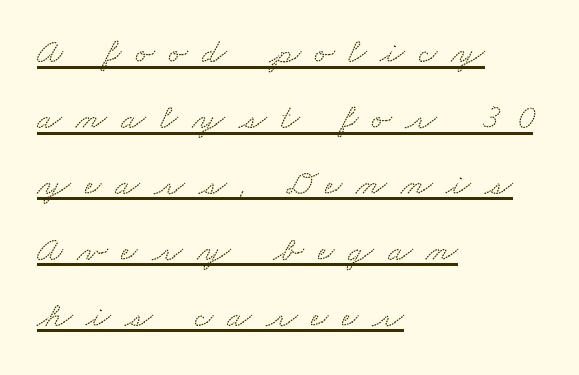
The image shows 36 px wide type; set left-aligned, line spacing 1.83x, unusually wide letter spacing (+0.39 em), underlined; low stroke contrast and a small x-height.
